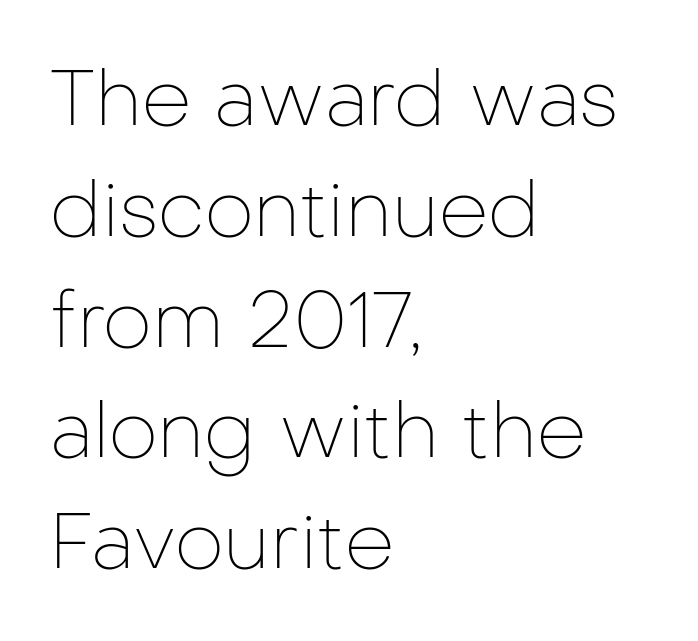
The image shows 78 px thin sans-serif type, upright; set left-aligned, normal line spacing (1.42x), normal letter spacing, not underlined; low stroke contrast and a medium x-height.
